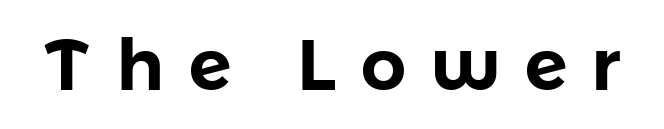
The image shows 71 px sans-serif type, upright; set unusually wide letter spacing (+0.35 em), not underlined; low stroke contrast and a medium x-height.
